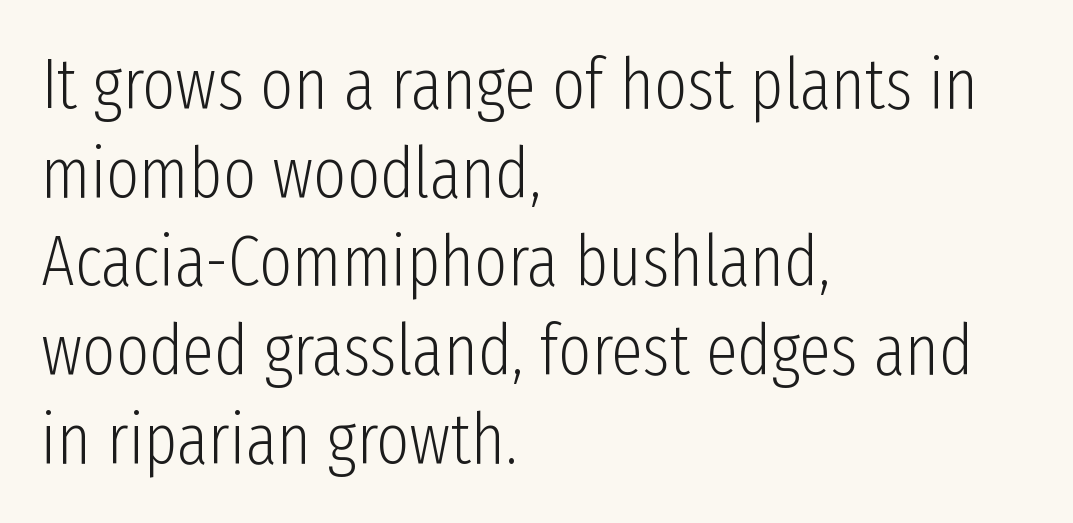
Q: Is the text bold? A: No.
Q: Is the text italic (slanted)? A: No, it is upright.
Q: Is the typeface a serif or a sans-serif typeface? A: Sans-serif.
Q: Is the text underlined? A: No.
Q: How is the paragraph aligned? A: Left-aligned.
Q: Is the spacing between letters normal or unusually wide? A: Normal.
Q: Is the spacing between lines tight, normal or loose? A: Normal.
Q: Width (condensed, normal, or wide)? A: Condensed.
Q: Stroke contrast? A: Low.
Q: x-height? A: Medium.
Q: Monospaced? A: No.
